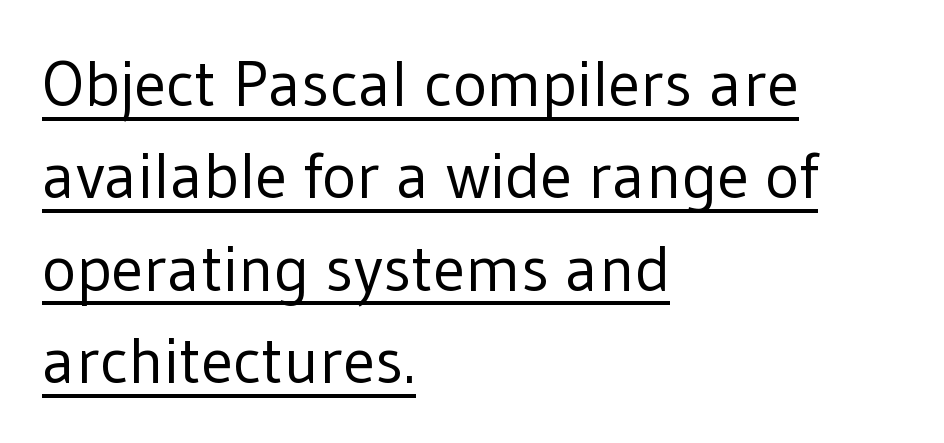
{"serif": "no", "italic": "no", "bold": "no", "weight": "regular", "width": "normal", "stroke_contrast": "low", "x_height": "medium", "monospaced": "no", "underline": "yes", "align": "left", "line_spacing": "normal", "line_spacing_ratio": 1.42, "letter_spacing": "normal", "letter_spacing_em": 0.0, "glyph_px": 65}
